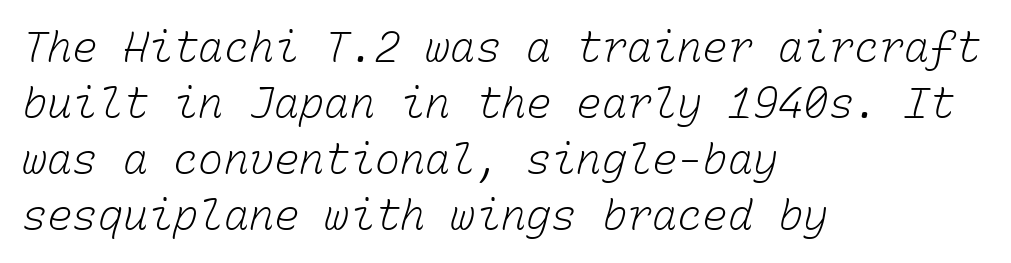
The image shows 42 px light type, monospaced; set left-aligned, normal line spacing (1.33x), normal letter spacing, not underlined; low stroke contrast and a medium x-height.
